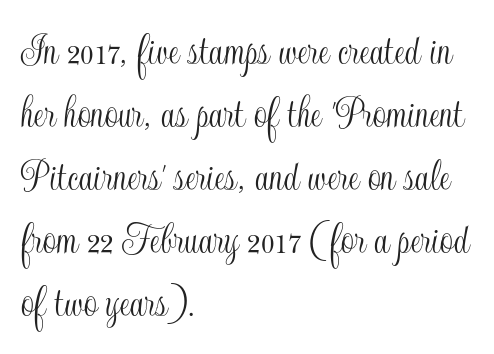
The setting favours the left margin, as ordinary paragraphs usually do. Interline gaps are of average width in this sample. Caption: standard tracking, unaltered. Beneath every word, the page is bare.
